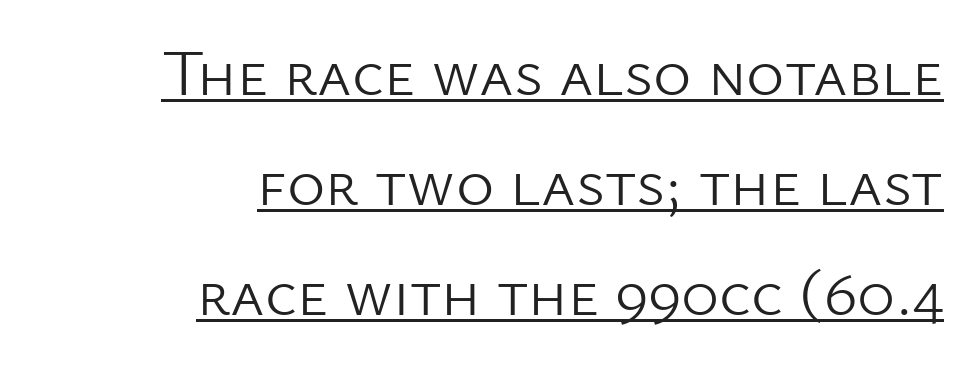
Q: Is the text bold? A: No.
Q: Is the text italic (slanted)? A: No, it is upright.
Q: Is the typeface a serif or a sans-serif typeface? A: Sans-serif.
Q: Is the text underlined? A: Yes.
Q: How is the paragraph aligned? A: Right-aligned.
Q: Is the spacing between letters normal or unusually wide? A: Normal.
Q: Is the spacing between lines tight, normal or loose? A: Normal.
Q: Width (condensed, normal, or wide)? A: Normal.
Q: Stroke contrast? A: Low.
Q: x-height? A: Medium.
Q: Monospaced? A: No.
